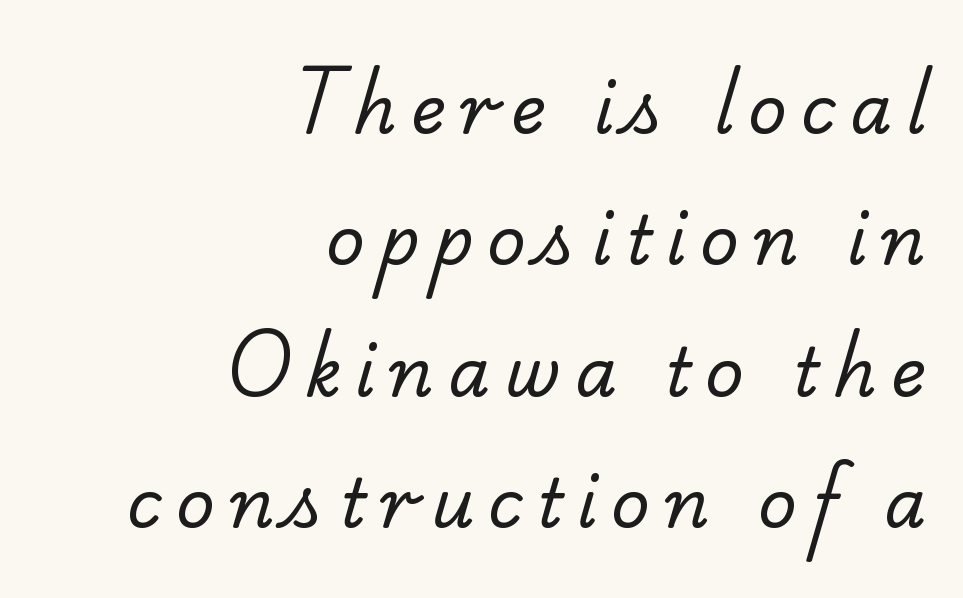
Does the copy run flush right? Yes — the right margin is perfectly even. You could fit nearly another row in the gap between these rows. The rendering uses natural spacing where letterforms have individual widths. The passage shown has open, widely tracked lettering throughout. The font sits on the lighter half of the weight spectrum, regular included.
